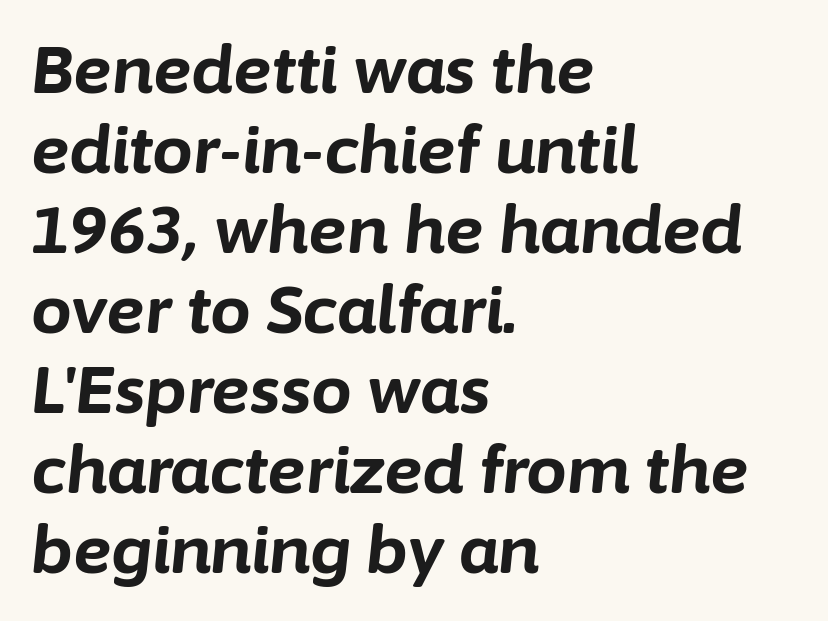
The space beneath each line is pristine and unruled. Observe the lean: these are italic letterforms. Left-aligned paragraph, ragged on the right. The sample has been set heavy, in full bold. Character widths vary here, with narrow letters taking less room than wide ones. No extra tracking has been applied to these lines.
